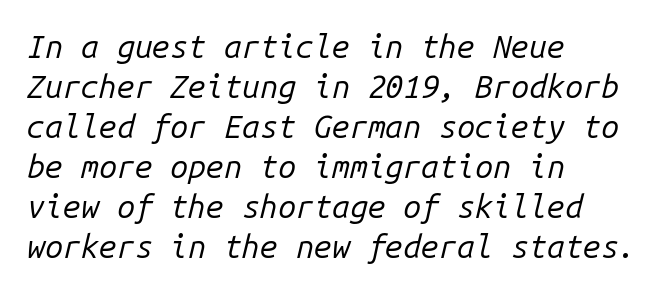
The image shows 32 px regular-weight type, italic (leaning right), monospaced; set left-aligned, normal line spacing (1.25x), normal letter spacing, not underlined; low stroke contrast and a medium x-height.
